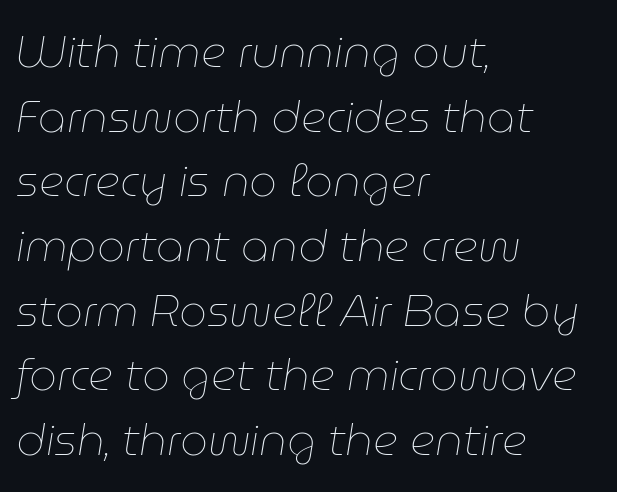
Baseline-to-baseline distance is the conventional proportion of letter height. The glyphs are unaccompanied by any horizontal stroke below them. Is this a fixed-width face? No — the glyphs have proportional, varying widths. Every row of glyphs begins at an identical x-position on the left. The typography opts for an oblique posture over an upright one. The strokes carry an ordinary text weight at most.
